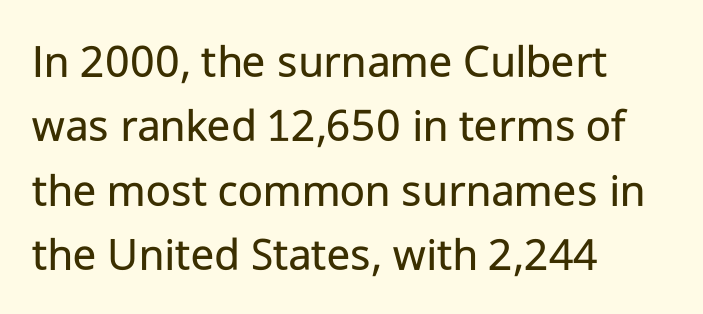
Has an underline been added? It has not. The cut favours lightness, reaching ordinary text weight at its darkest. Each letter keeps its own natural width here, so spacing adapts to shape. Baseline-to-baseline distance is the conventional proportion of letter height. The passage shown has conventional tracking throughout.
